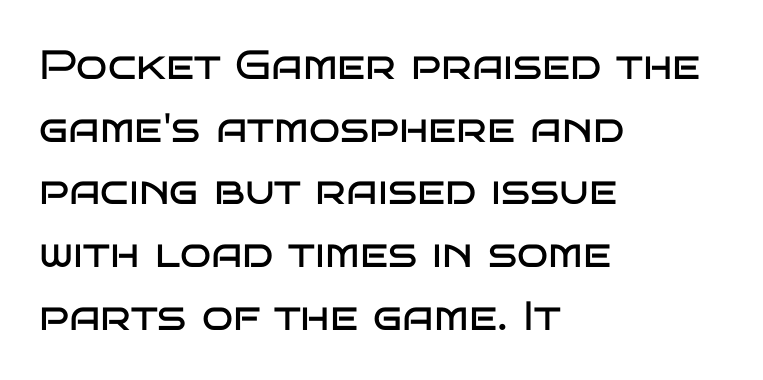
Q: Is the text bold? A: No.
Q: Is the text italic (slanted)? A: No, it is upright.
Q: Is the typeface a serif or a sans-serif typeface? A: Sans-serif.
Q: Is the text underlined? A: No.
Q: How is the paragraph aligned? A: Left-aligned.
Q: Is the spacing between letters normal or unusually wide? A: Normal.
Q: Is the spacing between lines tight, normal or loose? A: Normal.
Q: Width (condensed, normal, or wide)? A: Wide.
Q: Stroke contrast? A: Low.
Q: x-height? A: Large.
Q: Monospaced? A: No.
